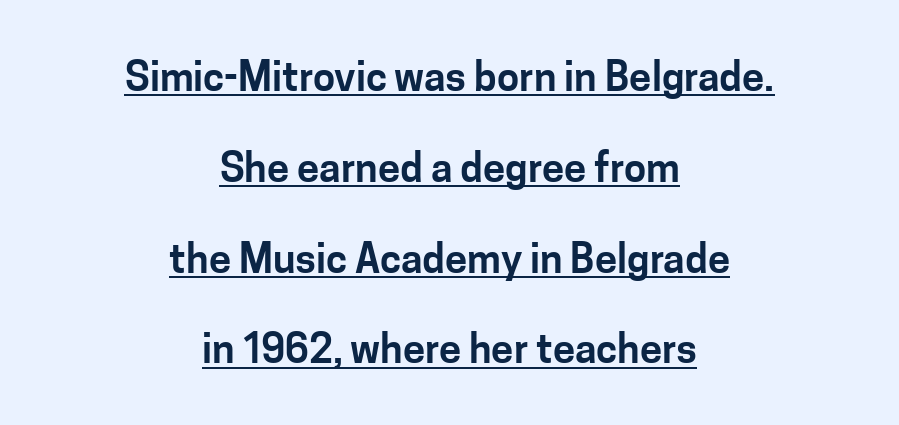
The type family on display is of the sans-serif kind. One glance says open: line gaps are wider than usual. The lettering is marked with a stroke running underneath it. Which margin do the lines hug? Neither — every line sits in the middle. These lines were composed using upright roman letters.
